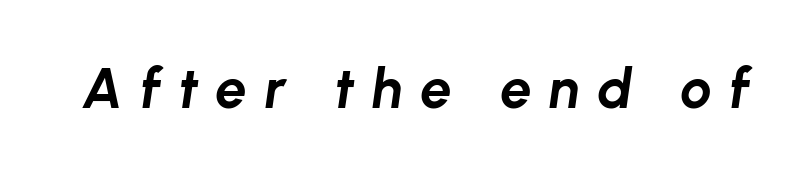
Display-style spreading of the glyphs; the letterfit is very open. The zone under the glyphs is completely vacant. Quick note: italic. Is this a fixed-width face? No — the glyphs have proportional, varying widths. Strong, thick strokes mark this as bold type.
